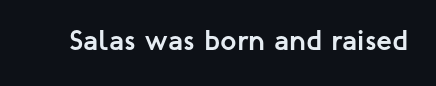
Q: Is the text bold? A: Yes.
Q: Is the text italic (slanted)? A: No, it is upright.
Q: Is the typeface a serif or a sans-serif typeface? A: Sans-serif.
Q: Is the text underlined? A: No.
Q: Is the spacing between letters normal or unusually wide? A: Normal.
Q: Width (condensed, normal, or wide)? A: Normal.
Q: Stroke contrast? A: Low.
Q: x-height? A: Medium.
Q: Monospaced? A: No.
